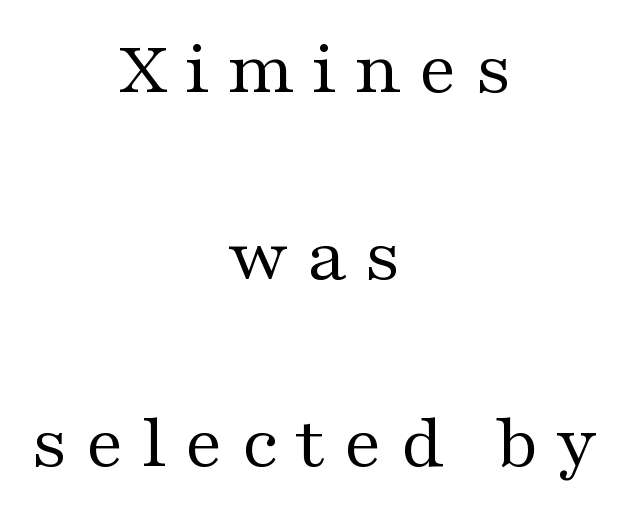
The letterforms sit at book weight or below. The block of text is sparse from top to bottom, with ample space between rows. These lines were composed using upright roman letters. Caption: multi-line text, centered on the measure. The characters display serif detailing at their extremities. Bare-footed words on every line.
